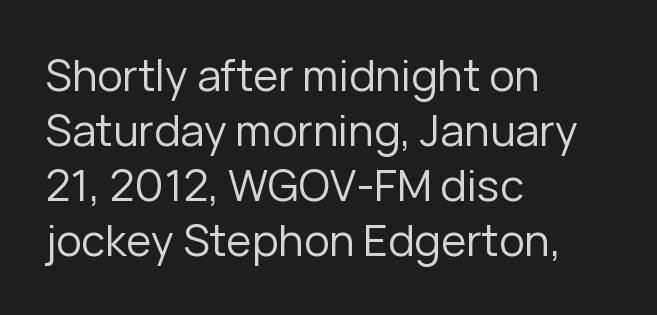
Q: Is the text bold? A: No.
Q: Is the text italic (slanted)? A: No, it is upright.
Q: Is the typeface a serif or a sans-serif typeface? A: Sans-serif.
Q: Is the text underlined? A: No.
Q: How is the paragraph aligned? A: Left-aligned.
Q: Is the spacing between letters normal or unusually wide? A: Normal.
Q: Is the spacing between lines tight, normal or loose? A: Normal.
Q: Width (condensed, normal, or wide)? A: Normal.
Q: Stroke contrast? A: Low.
Q: x-height? A: Medium.
Q: Monospaced? A: No.
